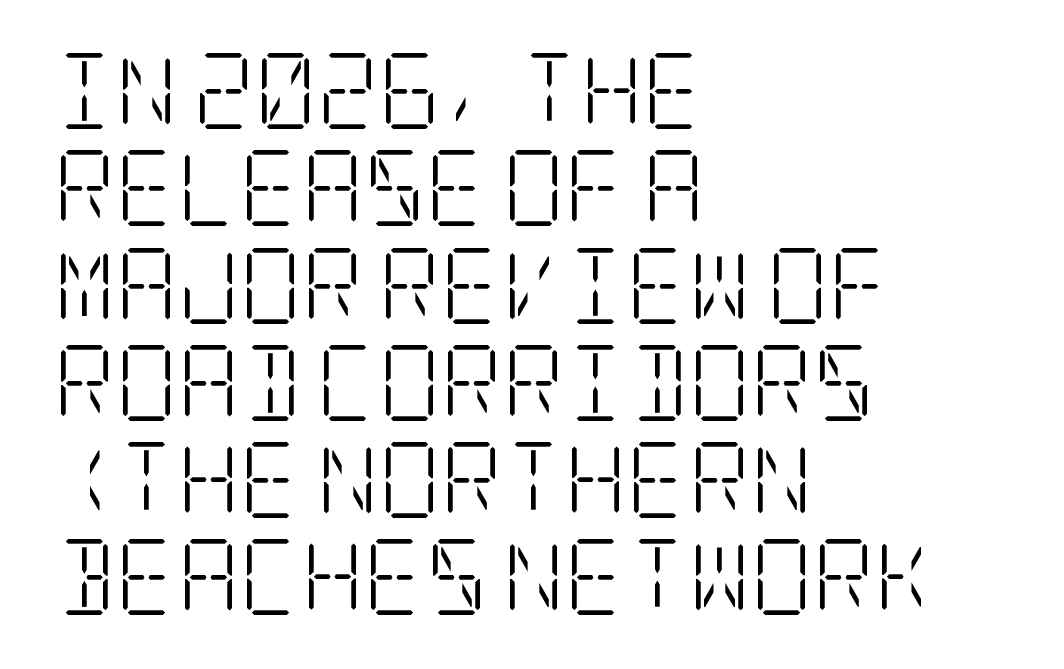
The image shows 76 px light, condensed serif type, upright; set left-aligned, normal line spacing (1.28x), normal letter spacing, not underlined; low stroke contrast and a large x-height.
